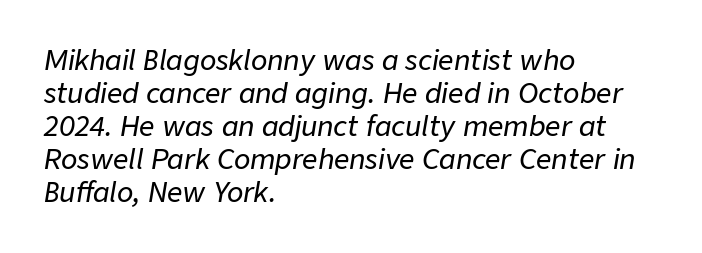
{"italic": "yes", "lean": "right", "slant_degrees": 9, "underline": "no", "align": "left", "line_spacing_ratio": 1.22, "letter_spacing": "normal", "letter_spacing_em": 0.0, "glyph_px": 27}
